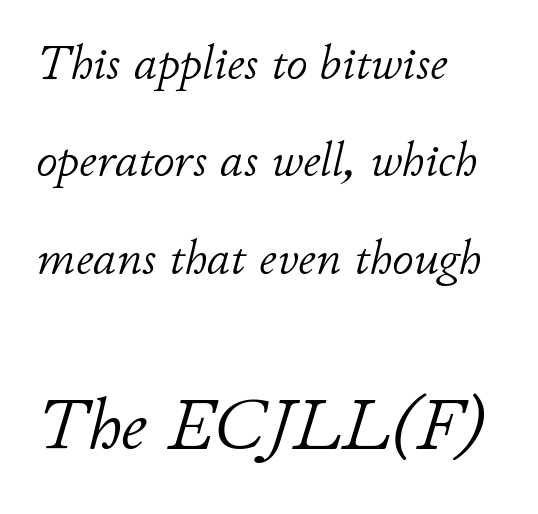
{"italic": "yes", "lean": "right", "slant_degrees": 11, "bold": "no", "weight": "light", "width": "normal", "stroke_contrast": "low", "x_height": "small", "monospaced": "no", "underline": "no", "align": "left", "line_spacing": "loose", "line_spacing_ratio": 2.03, "letter_spacing": "normal", "letter_spacing_em": 0.0, "larger_block": "second", "size_ratio": 1.5, "glyph_px": 72}
